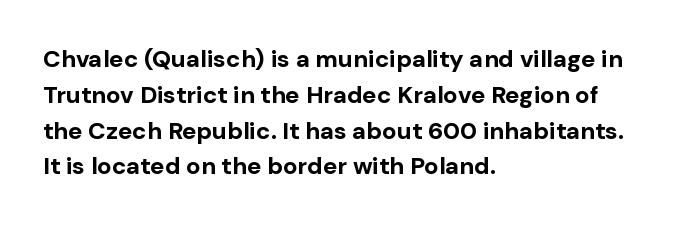
The image shows 24 px bold type, upright; set left-aligned, normal line spacing (1.49x), normal letter spacing, not underlined.
